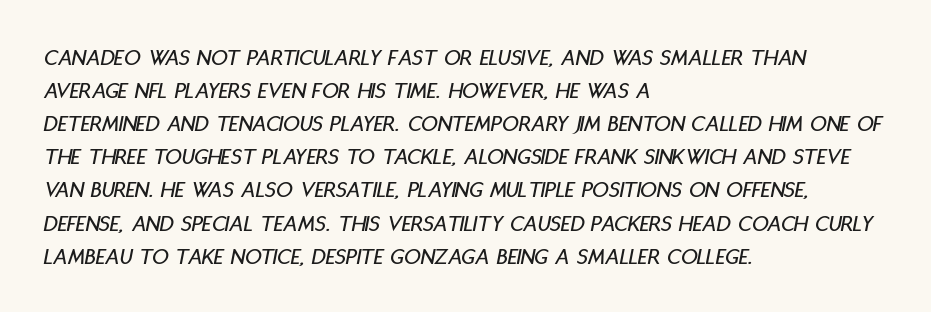
Q: Is the text italic (slanted)? A: Yes, it leans right by about 11 degrees.
Q: Is the text underlined? A: No.
Q: How is the paragraph aligned? A: Left-aligned.
Q: Is the spacing between letters normal or unusually wide? A: Normal.
Q: Is the spacing between lines tight, normal or loose? A: Normal.
